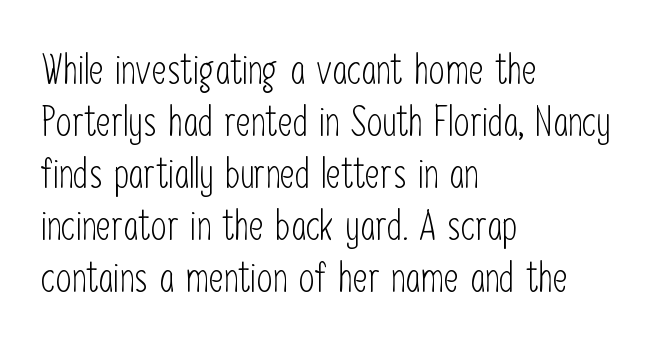
{"serif": "no", "italic": "no", "bold": "no", "weight": "light", "width": "condensed", "stroke_contrast": "low", "x_height": "medium", "monospaced": "no", "underline": "no", "align": "left", "line_spacing": "normal", "line_spacing_ratio": 1.27, "letter_spacing": "normal", "letter_spacing_em": 0.0, "glyph_px": 41}
